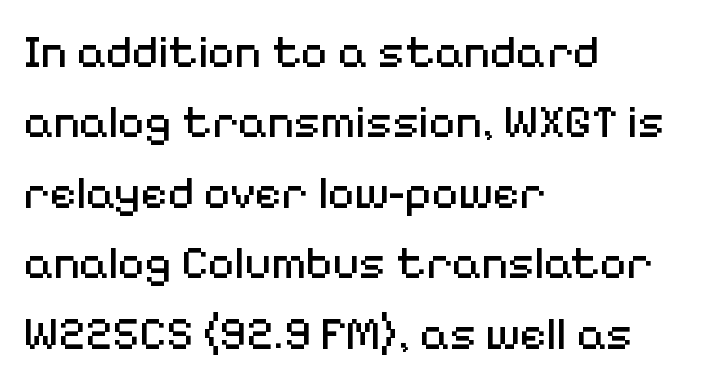
{"serif": "no", "italic": "no", "bold": "no", "weight": "regular", "width": "normal", "stroke_contrast": "medium", "x_height": "medium", "monospaced": "no", "underline": "no", "align": "left", "line_spacing": "normal", "line_spacing_ratio": 1.53, "letter_spacing": "normal", "letter_spacing_em": 0.0, "glyph_px": 46}
